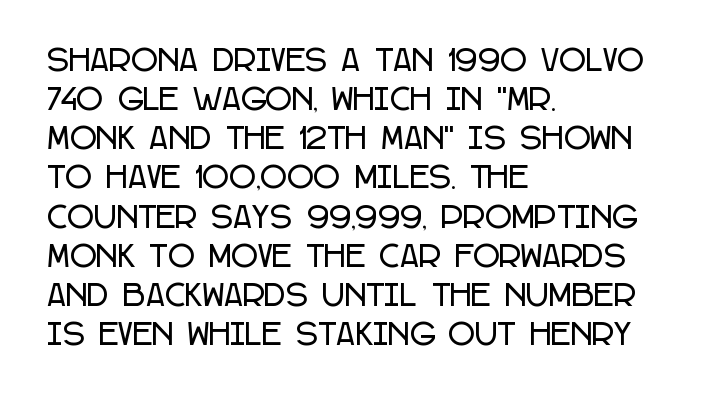
Q: Is the text italic (slanted)? A: No, it is upright.
Q: Is the typeface a serif or a sans-serif typeface? A: Sans-serif.
Q: Is the text underlined? A: No.
Q: How is the paragraph aligned? A: Left-aligned.
Q: Is the spacing between letters normal or unusually wide? A: Normal.
Q: Is the spacing between lines tight, normal or loose? A: Normal.
Q: Width (condensed, normal, or wide)? A: Condensed.
Q: Stroke contrast? A: Low.
Q: x-height? A: Large.
Q: Monospaced? A: No.
